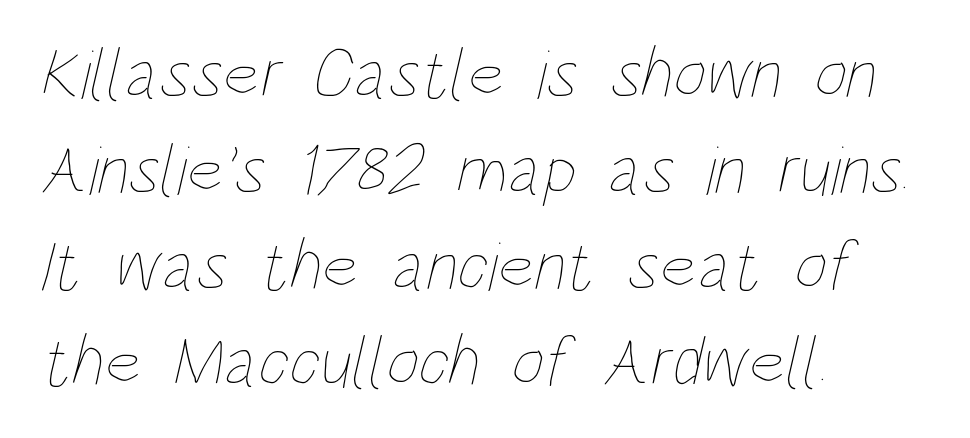
The image shows 71 px thin, condensed type; set left-aligned, normal line spacing (1.35x), normal letter spacing, not underlined; low stroke contrast and a large x-height.
